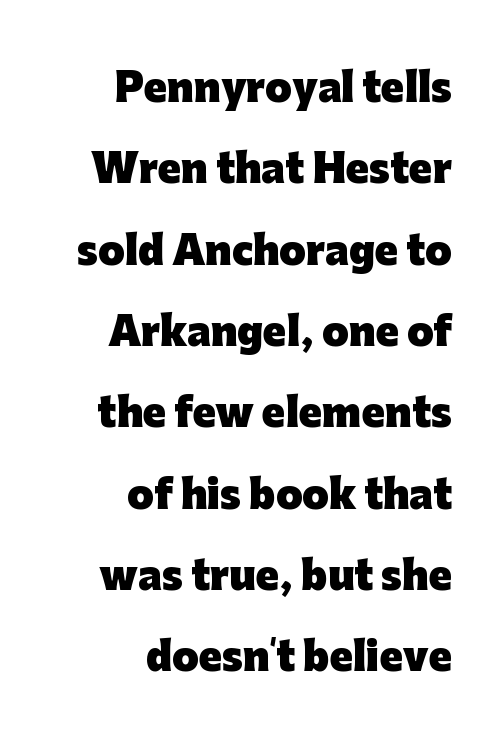
A flush-right, rag-left setting is used for this passage. Between one letter and the next there's only the usual sliver of space. Only glyphs here, with clear space below each row. Students, observe: this is what heavily led, spacious text looks like. Letterform terminals end flat and unadorned throughout the passage.
